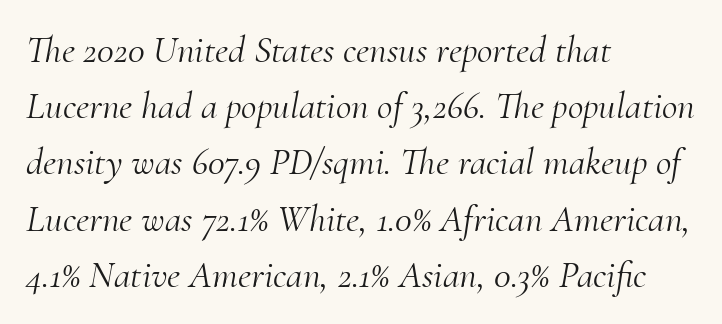
Q: Is the text bold? A: No.
Q: Is the text italic (slanted)? A: Yes, it leans right by about 10 degrees.
Q: Is the typeface a serif or a sans-serif typeface? A: Serif.
Q: Is the text underlined? A: No.
Q: How is the paragraph aligned? A: Left-aligned.
Q: Is the spacing between letters normal or unusually wide? A: Normal.
Q: Is the spacing between lines tight, normal or loose? A: Normal.
Q: Width (condensed, normal, or wide)? A: Normal.
Q: Stroke contrast? A: Medium.
Q: x-height? A: Small.
Q: Monospaced? A: No.
